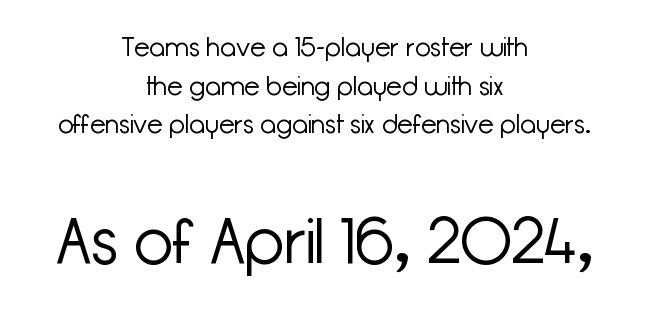
The lettering stays uniformly vertical, giving the passage a roman look. The type is set solid horizontally, with unmodified tracking. Neither beginnings nor endings align; midpoints do. Is this a fixed-width face? No — the glyphs have proportional, varying widths.
